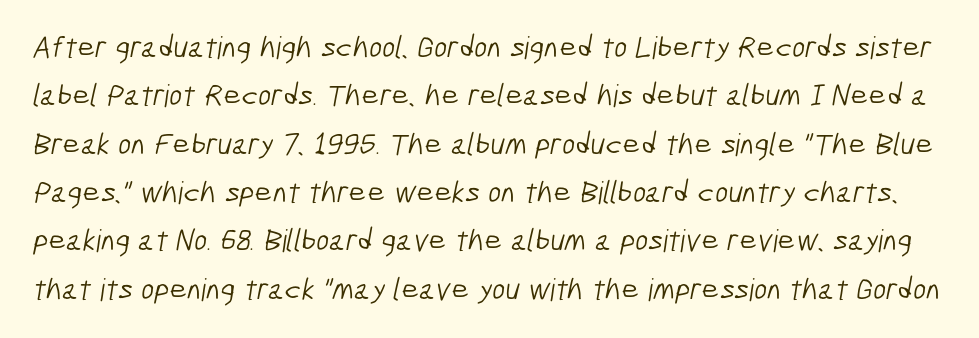
The image shows 31 px light, condensed sans-serif type; set normal line spacing (1.56x), normal letter spacing, not underlined; low stroke contrast and a medium x-height.
